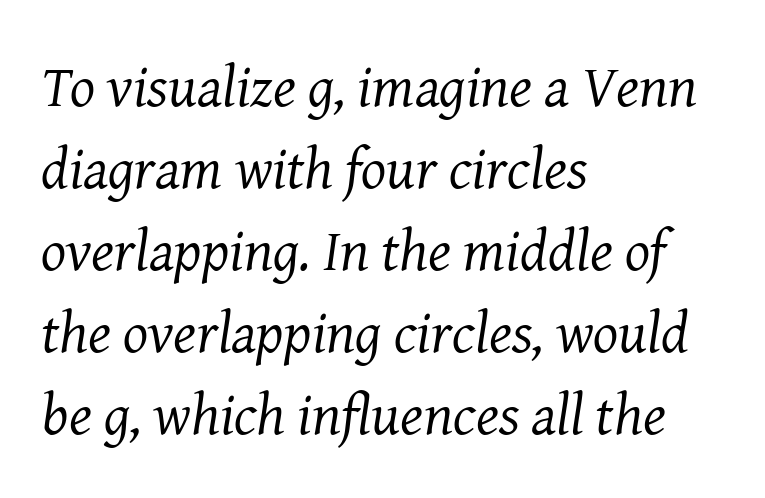
The image shows 59 px regular-weight serif type, italic (leaning right); set left-aligned, normal line spacing (1.39x), normal letter spacing, not underlined; medium stroke contrast and a medium x-height.
